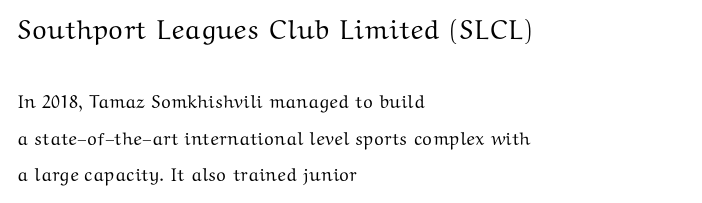
Look at the tracking — it's just the regular setting, nothing added. The font's upright variant was chosen for this text. You could fit nearly another row in the gap between these rows. Alignment: flush left. Words float on clear page, feet unadorned.
